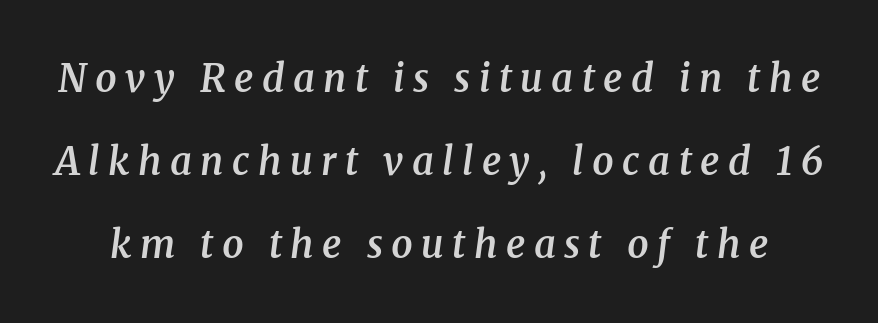
Q: Is the text bold? A: Semi-bold.
Q: Is the text italic (slanted)? A: Yes, it leans right by about 8 degrees.
Q: Is the typeface a serif or a sans-serif typeface? A: Serif.
Q: Is the text underlined? A: No.
Q: Is the spacing between letters normal or unusually wide? A: Unusually wide.
Q: Is the spacing between lines tight, normal or loose? A: Loose.
Q: Width (condensed, normal, or wide)? A: Normal.
Q: Stroke contrast? A: Medium.
Q: x-height? A: Medium.
Q: Monospaced? A: No.
